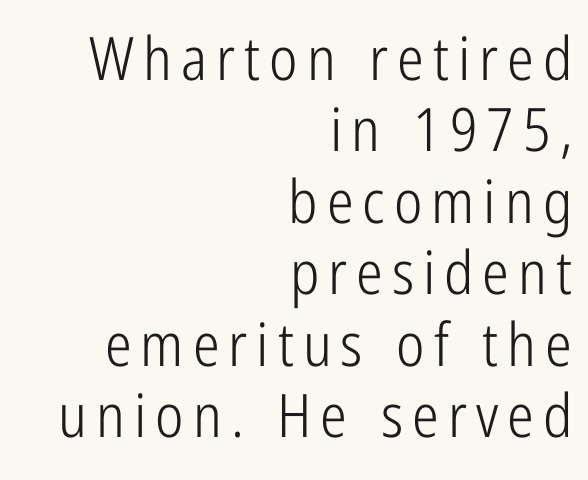
Q: Is the text bold? A: No.
Q: Is the text italic (slanted)? A: No, it is upright.
Q: Is the typeface a serif or a sans-serif typeface? A: Sans-serif.
Q: Is the text underlined? A: No.
Q: How is the paragraph aligned? A: Right-aligned.
Q: Width (condensed, normal, or wide)? A: Condensed.
Q: Stroke contrast? A: Low.
Q: x-height? A: Medium.
Q: Monospaced? A: No.
